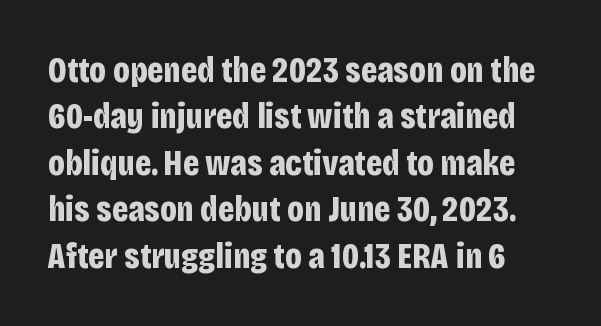
Does the weight exceed regular? Yes, all the way to bold. Notice how descenders clear the ascenders below comfortably — that's standard leading. This is sans-serif lettering, the kind often seen on screens and signage. Unlike italic type, these characters show no tilt at all.
